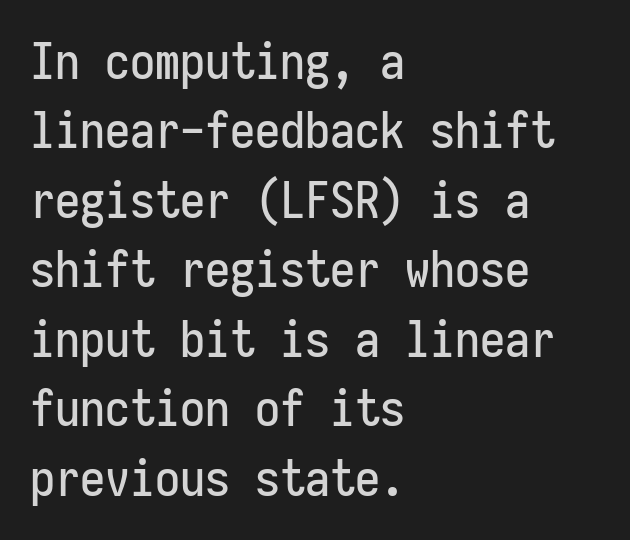
The image shows 50 px condensed sans-serif type, upright, monospaced; set left-aligned, normal line spacing (1.39x), normal letter spacing, not underlined; low stroke contrast and a medium x-height.
